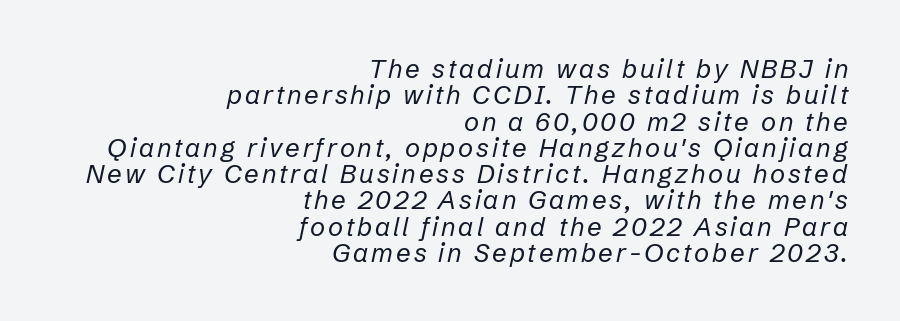
Q: Is the text bold? A: No.
Q: Is the text italic (slanted)? A: Yes, it leans right by about 12 degrees.
Q: Is the text underlined? A: No.
Q: How is the paragraph aligned? A: Right-aligned.
Q: Is the spacing between lines tight, normal or loose? A: Tight.
